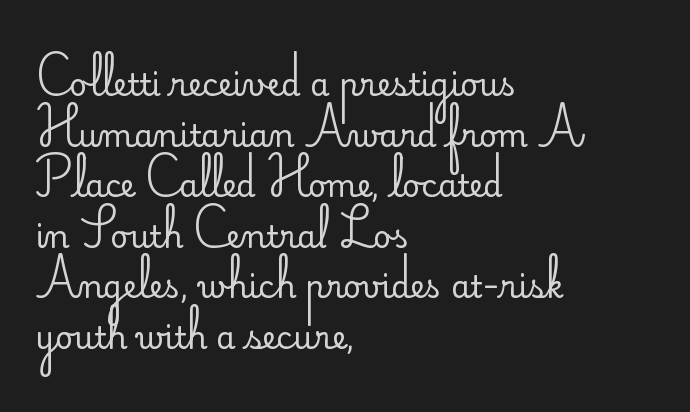
{"serif": "no", "italic": "no", "bold": "no", "weight": "regular", "width": "normal", "stroke_contrast": "low", "x_height": "small", "monospaced": "no", "underline": "no", "align": "left", "line_spacing": "normal", "line_spacing_ratio": 1.63, "letter_spacing": "normal", "letter_spacing_em": 0.0, "glyph_px": 31}
